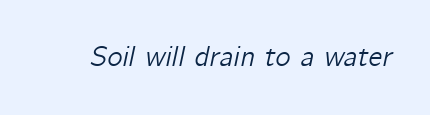
Q: Is the text italic (slanted)? A: Yes, it leans right by about 12 degrees.
Q: Is the text underlined? A: No.
Q: Is the spacing between letters normal or unusually wide? A: Normal.
Q: Width (condensed, normal, or wide)? A: Normal.
Q: Stroke contrast? A: Low.
Q: x-height? A: Medium.
Q: Monospaced? A: No.
